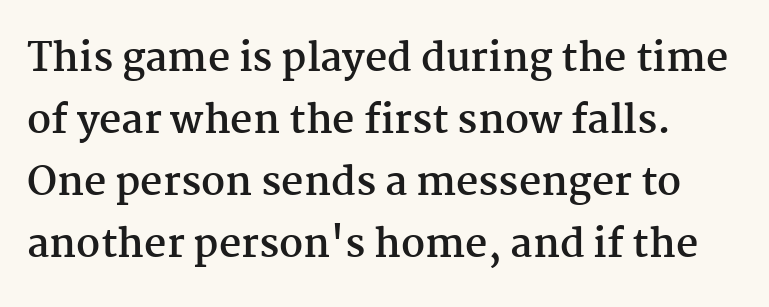
The letters stand upright; this is a roman face. Spacing between characters is what you'd get straight out of the box. Rows of type keep a routine distance in the vertical direction. Small tapered or slab feet sit at the stroke ends, so this counts as serif.
